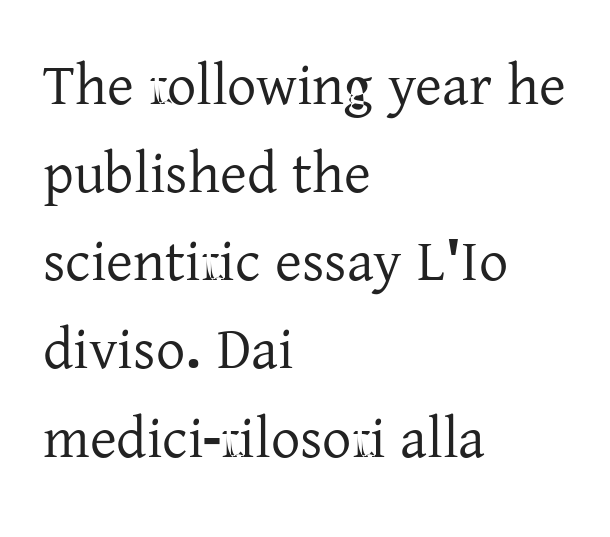
The image shows 58 px serif type, upright; set left-aligned, normal line spacing (1.52x), normal letter spacing, not underlined; low stroke contrast and a medium x-height.
